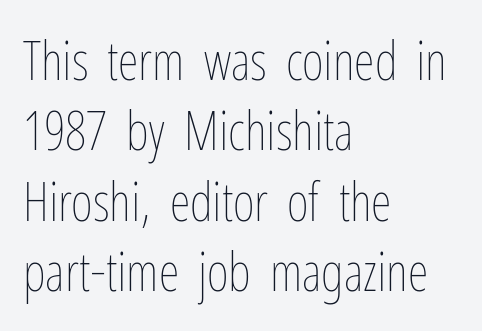
Q: Is the text bold? A: No.
Q: Is the text italic (slanted)? A: No, it is upright.
Q: Is the text underlined? A: No.
Q: How is the paragraph aligned? A: Left-aligned.
Q: Is the spacing between letters normal or unusually wide? A: Normal.
Q: Is the spacing between lines tight, normal or loose? A: Normal.
Q: Width (condensed, normal, or wide)? A: Condensed.
Q: Stroke contrast? A: Low.
Q: x-height? A: Medium.
Q: Monospaced? A: No.
